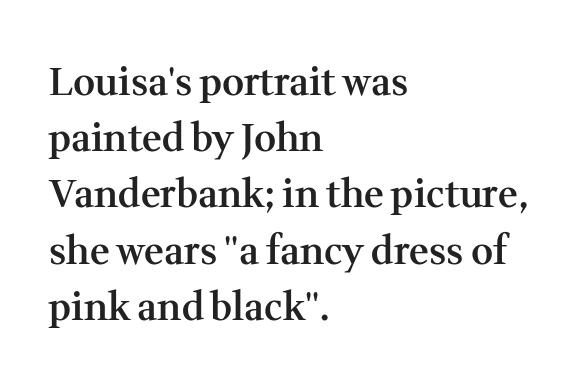
The image shows 38 px semibold serif type, upright; set left-aligned, normal line spacing (1.48x), normal letter spacing, not underlined; medium stroke contrast and a medium x-height.
